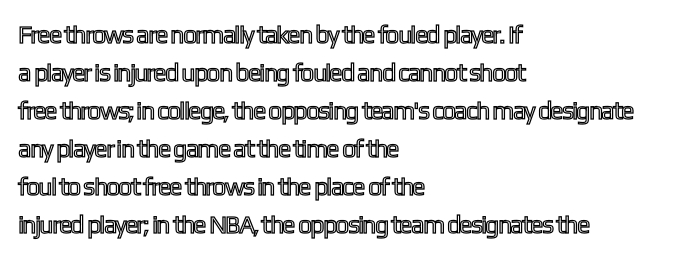
The image shows 25 px text type, upright; set left-aligned, normal line spacing (1.52x), normal letter spacing, not underlined.
